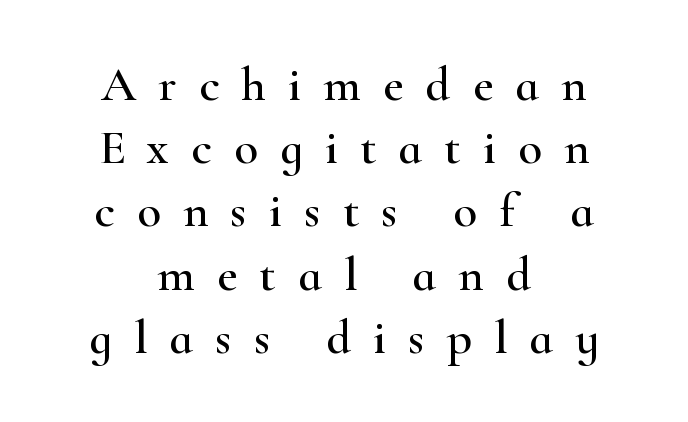
Q: Is the text italic (slanted)? A: No, it is upright.
Q: Is the typeface a serif or a sans-serif typeface? A: Serif.
Q: Is the text underlined? A: No.
Q: How is the paragraph aligned? A: Centered.
Q: Is the spacing between letters normal or unusually wide? A: Unusually wide.
Q: Is the spacing between lines tight, normal or loose? A: Normal.
Q: Width (condensed, normal, or wide)? A: Wide.
Q: Stroke contrast? A: High.
Q: x-height? A: Small.
Q: Monospaced? A: No.
